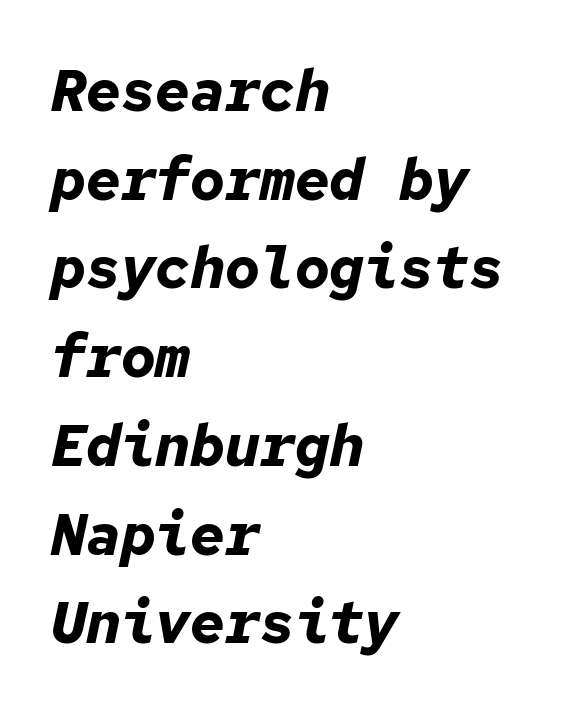
Q: Is the text bold? A: Yes.
Q: Is the text italic (slanted)? A: Yes, it leans right by about 12 degrees.
Q: Is the text underlined? A: No.
Q: How is the paragraph aligned? A: Left-aligned.
Q: Is the spacing between letters normal or unusually wide? A: Normal.
Q: Is the spacing between lines tight, normal or loose? A: Normal.
Q: Width (condensed, normal, or wide)? A: Normal.
Q: Stroke contrast? A: Low.
Q: x-height? A: Medium.
Q: Monospaced? A: Yes.
